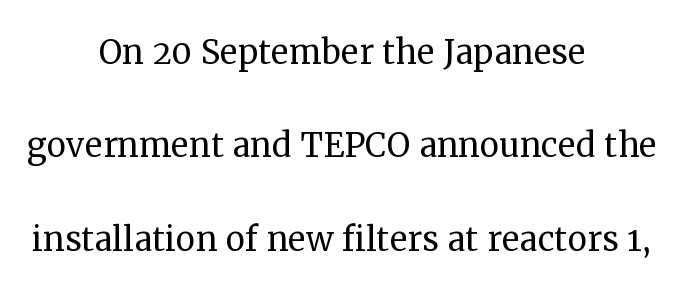
{"serif": "yes", "italic": "no", "bold": "no", "weight": "regular", "width": "normal", "stroke_contrast": "medium", "x_height": "medium", "monospaced": "no", "underline": "no", "align": "center", "line_spacing": "loose", "line_spacing_ratio": 2.12, "letter_spacing": "normal", "letter_spacing_em": 0.0, "glyph_px": 44}
